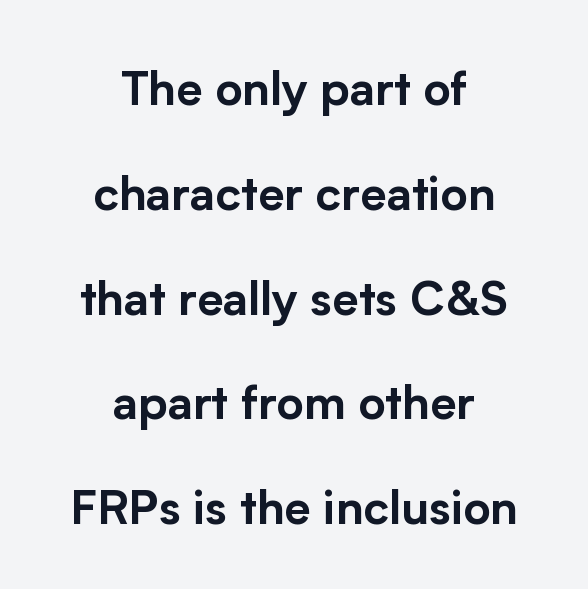
The image shows 47 px sans-serif type, upright; set centered, loose line spacing (2.23x), normal letter spacing, not underlined; low stroke contrast and a medium x-height.
